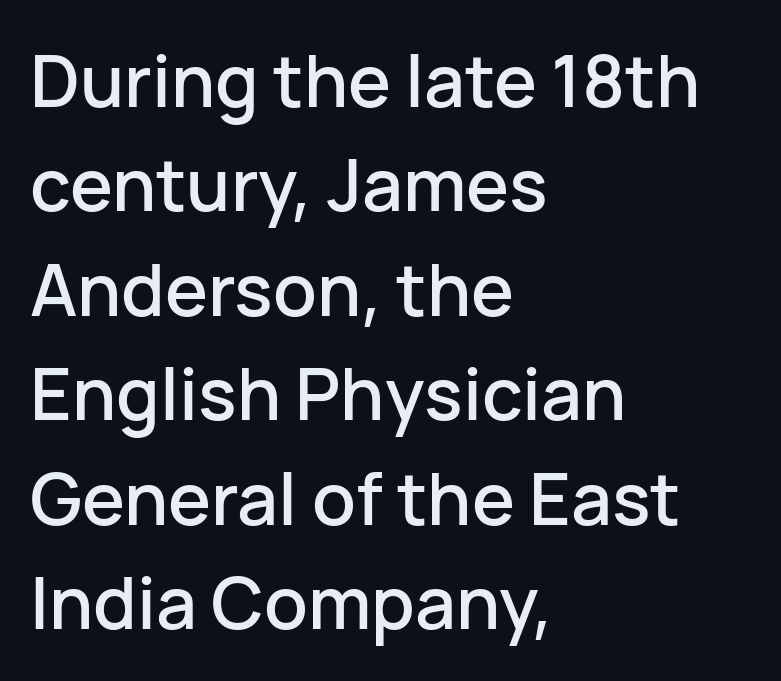
Q: Is the text italic (slanted)? A: No, it is upright.
Q: Is the typeface a serif or a sans-serif typeface? A: Sans-serif.
Q: Is the text underlined? A: No.
Q: How is the paragraph aligned? A: Left-aligned.
Q: Is the spacing between letters normal or unusually wide? A: Normal.
Q: Is the spacing between lines tight, normal or loose? A: Normal.
Q: Width (condensed, normal, or wide)? A: Normal.
Q: Stroke contrast? A: Low.
Q: x-height? A: Medium.
Q: Monospaced? A: No.
